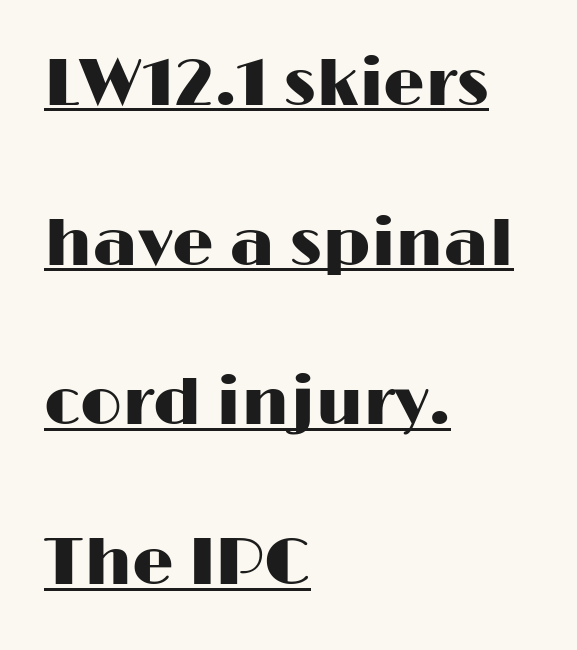
Q: Is the text italic (slanted)? A: No, it is upright.
Q: Is the typeface a serif or a sans-serif typeface? A: Sans-serif.
Q: Is the text underlined? A: Yes.
Q: How is the paragraph aligned? A: Left-aligned.
Q: Is the spacing between letters normal or unusually wide? A: Normal.
Q: Is the spacing between lines tight, normal or loose? A: Loose.
Q: Width (condensed, normal, or wide)? A: Wide.
Q: Stroke contrast? A: High.
Q: x-height? A: Medium.
Q: Monospaced? A: No.
